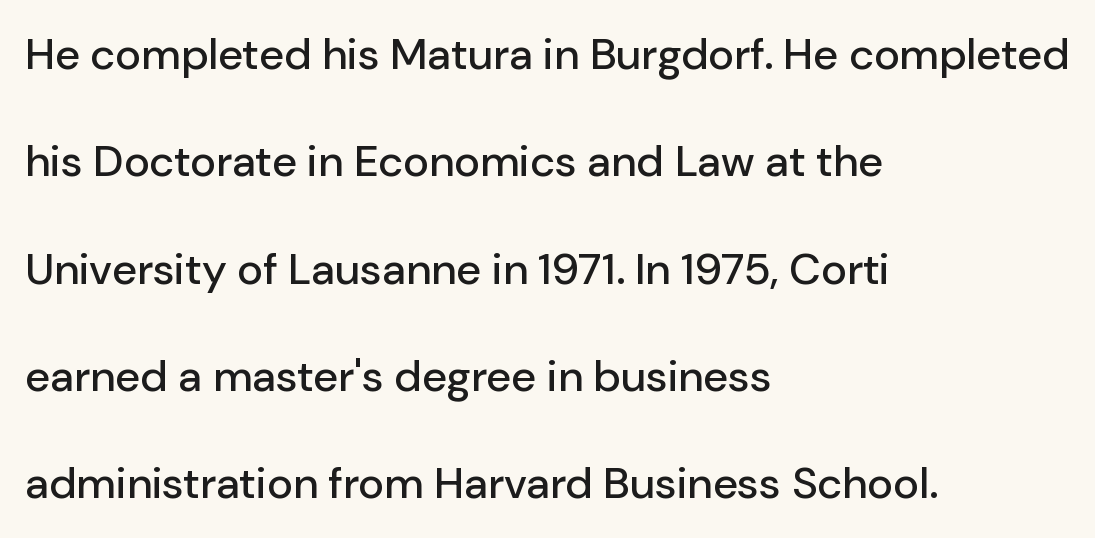
{"serif": "no", "italic": "no", "width": "normal", "stroke_contrast": "low", "x_height": "medium", "monospaced": "no", "underline": "no", "align": "left", "line_spacing": "loose", "line_spacing_ratio": 2.44, "letter_spacing": "normal", "letter_spacing_em": 0.0, "glyph_px": 44}
